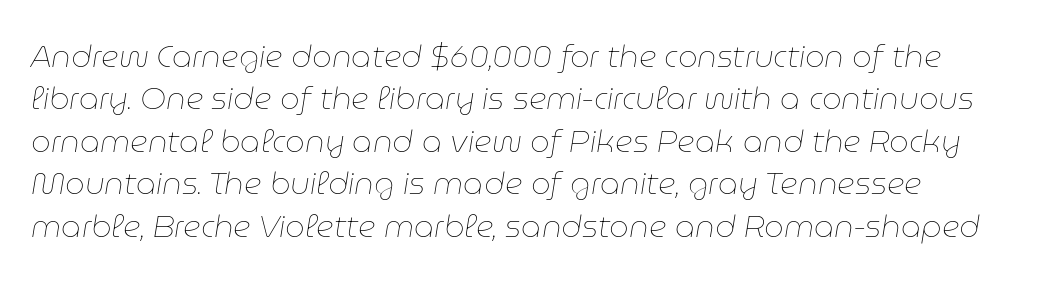
The image shows 31 px thin type, italic (leaning right); set left-aligned, normal line spacing (1.37x), normal letter spacing, not underlined; low stroke contrast and a medium x-height.
